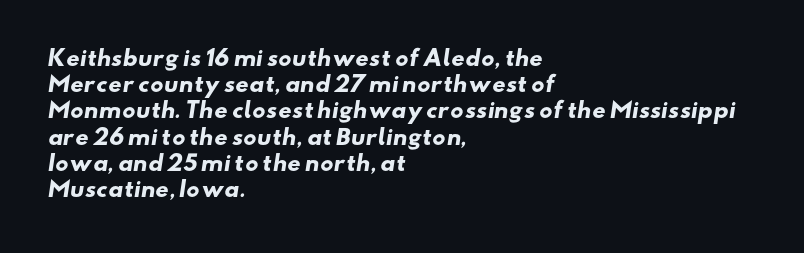
Q: Is the text bold? A: Yes.
Q: Is the text underlined? A: No.
Q: How is the paragraph aligned? A: Left-aligned.
Q: Is the spacing between letters normal or unusually wide? A: Normal.
Q: Is the spacing between lines tight, normal or loose? A: Normal.
